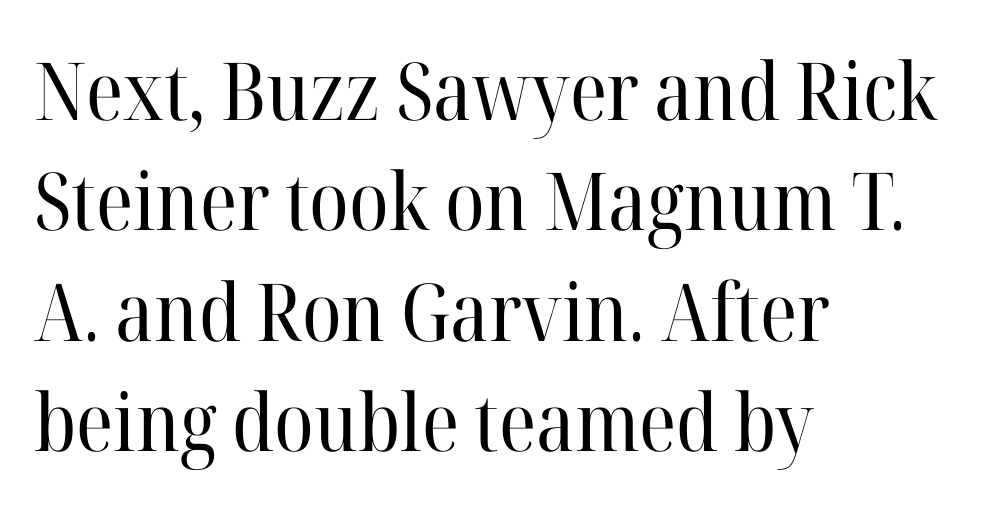
Q: Is the text bold? A: No.
Q: Is the text italic (slanted)? A: No, it is upright.
Q: Is the typeface a serif or a sans-serif typeface? A: Serif.
Q: Is the text underlined? A: No.
Q: How is the paragraph aligned? A: Left-aligned.
Q: Is the spacing between letters normal or unusually wide? A: Normal.
Q: Is the spacing between lines tight, normal or loose? A: Normal.
Q: Width (condensed, normal, or wide)? A: Normal.
Q: Stroke contrast? A: High.
Q: x-height? A: Medium.
Q: Monospaced? A: No.
